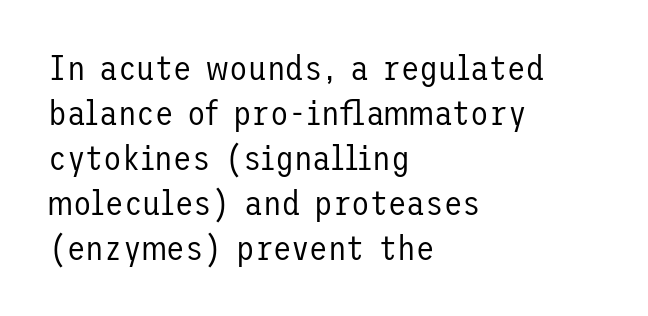
Q: Is the text bold? A: No.
Q: Is the text italic (slanted)? A: No, it is upright.
Q: Is the typeface a serif or a sans-serif typeface? A: Sans-serif.
Q: Is the text underlined? A: No.
Q: How is the paragraph aligned? A: Left-aligned.
Q: Is the spacing between letters normal or unusually wide? A: Normal.
Q: Is the spacing between lines tight, normal or loose? A: Normal.
Q: Width (condensed, normal, or wide)? A: Normal.
Q: Stroke contrast? A: Low.
Q: x-height? A: Medium.
